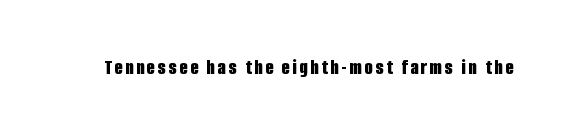
Q: Is the text bold? A: Yes.
Q: Is the text italic (slanted)? A: No, it is upright.
Q: Is the text underlined? A: No.
